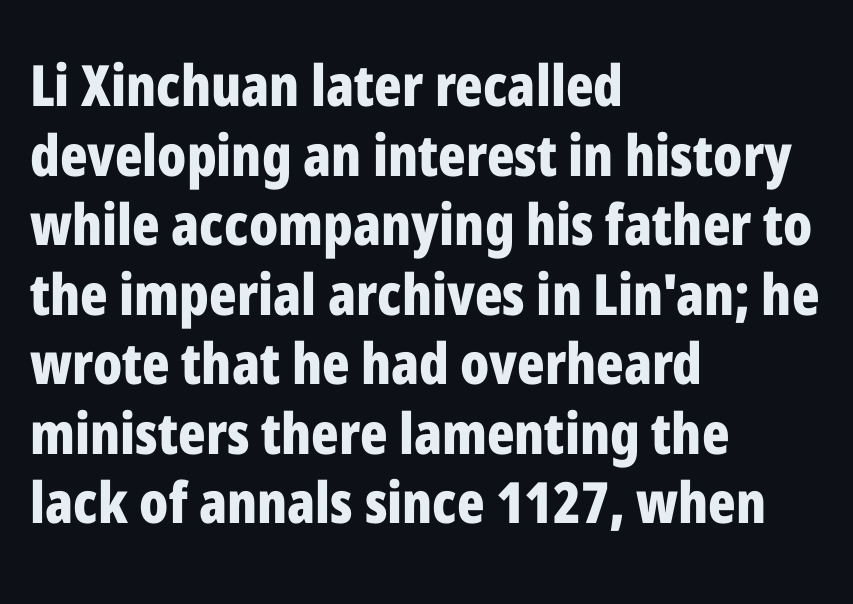
Q: Is the text bold? A: Yes.
Q: Is the text italic (slanted)? A: No, it is upright.
Q: Is the typeface a serif or a sans-serif typeface? A: Sans-serif.
Q: Is the text underlined? A: No.
Q: How is the paragraph aligned? A: Left-aligned.
Q: Is the spacing between letters normal or unusually wide? A: Normal.
Q: Width (condensed, normal, or wide)? A: Condensed.
Q: Stroke contrast? A: Low.
Q: x-height? A: Medium.
Q: Monospaced? A: No.
